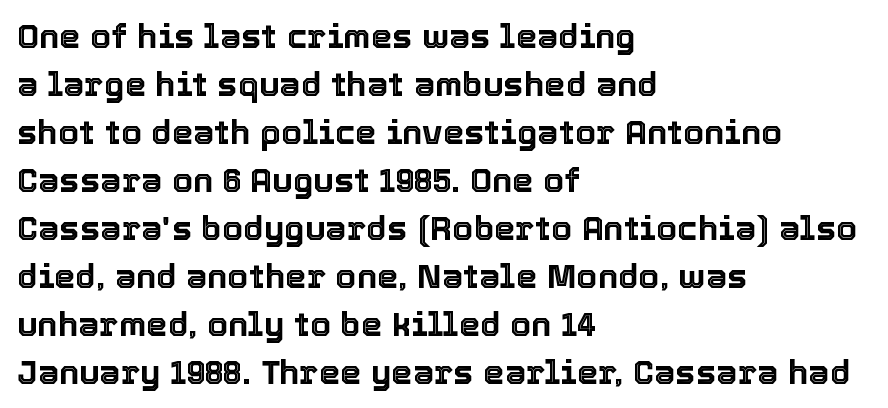
Q: Is the text italic (slanted)? A: No, it is upright.
Q: Is the text underlined? A: No.
Q: How is the paragraph aligned? A: Left-aligned.
Q: Is the spacing between letters normal or unusually wide? A: Normal.
Q: Is the spacing between lines tight, normal or loose? A: Normal.
Q: Width (condensed, normal, or wide)? A: Normal.
Q: x-height? A: Medium.
Q: Monospaced? A: No.
